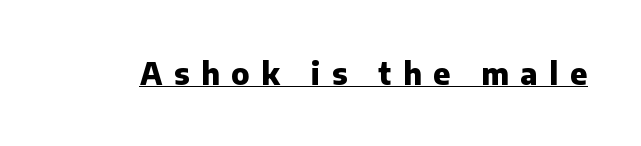
The image shows 30 px heavy sans-serif type, upright; set unusually wide letter spacing (+0.39 em), underlined; low stroke contrast and a medium x-height.
